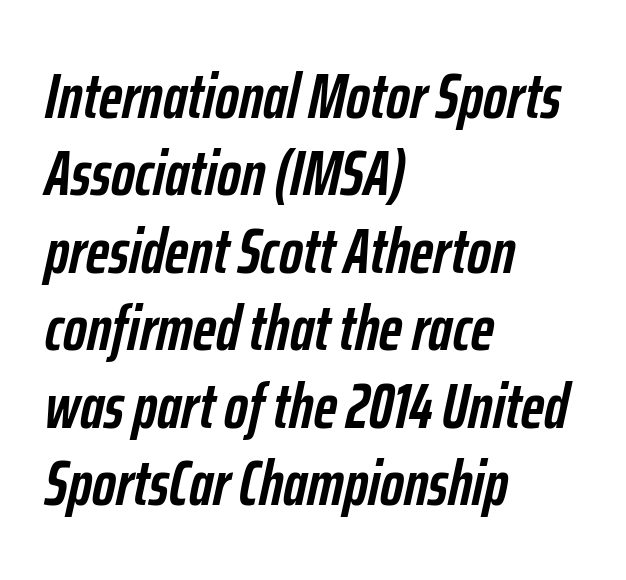
Q: Is the text bold? A: Yes.
Q: Is the text italic (slanted)? A: Yes, it leans right by about 12 degrees.
Q: Is the text underlined? A: No.
Q: How is the paragraph aligned? A: Left-aligned.
Q: Is the spacing between letters normal or unusually wide? A: Normal.
Q: Width (condensed, normal, or wide)? A: Condensed.
Q: Stroke contrast? A: Low.
Q: x-height? A: Medium.
Q: Monospaced? A: No.
